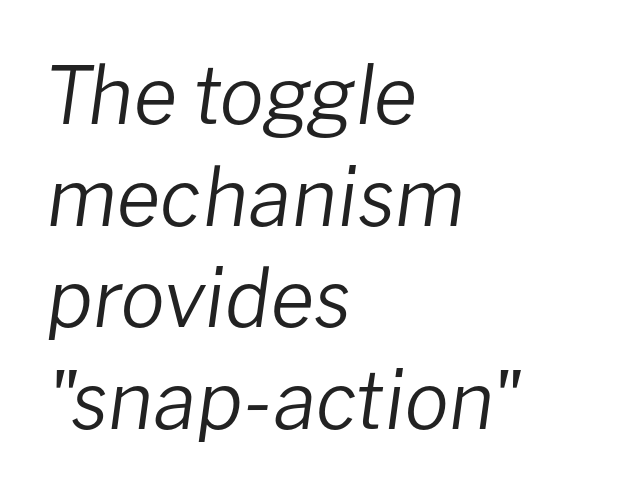
Q: Is the text bold? A: No.
Q: Is the text italic (slanted)? A: Yes, it leans right by about 8 degrees.
Q: Is the text underlined? A: No.
Q: How is the paragraph aligned? A: Left-aligned.
Q: Is the spacing between letters normal or unusually wide? A: Normal.
Q: Is the spacing between lines tight, normal or loose? A: Normal.
Q: Width (condensed, normal, or wide)? A: Normal.
Q: Stroke contrast? A: Low.
Q: x-height? A: Medium.
Q: Monospaced? A: No.
